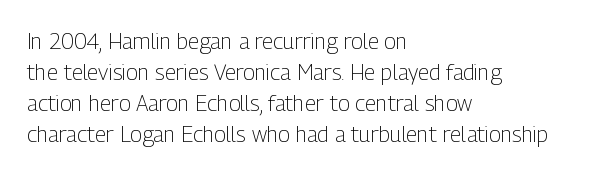
{"italic": "no", "bold": "no", "underline": "no", "align": "left", "line_spacing": "normal", "line_spacing_ratio": 1.41, "letter_spacing": "normal", "letter_spacing_em": 0.0, "glyph_px": 22}
